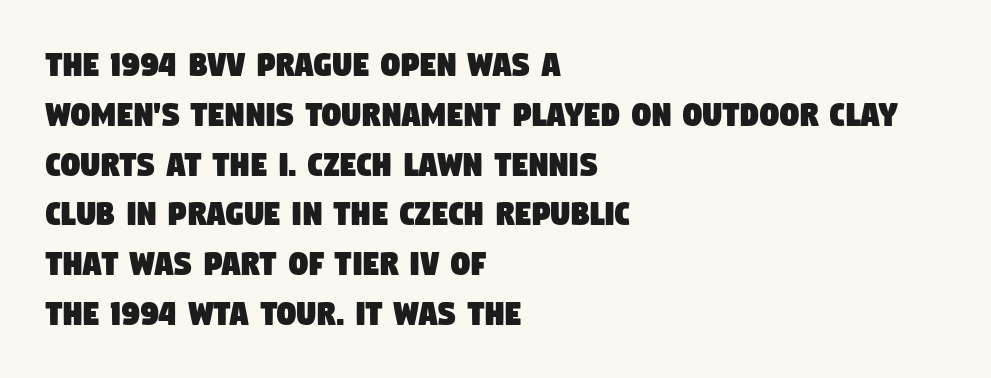
Q: Is the typeface a serif or a sans-serif typeface? A: Sans-serif.
Q: Is the text underlined? A: No.
Q: How is the paragraph aligned? A: Left-aligned.
Q: Is the spacing between letters normal or unusually wide? A: Normal.
Q: Is the spacing between lines tight, normal or loose? A: Normal.
Q: Width (condensed, normal, or wide)? A: Condensed.
Q: Stroke contrast? A: Low.
Q: x-height? A: Large.
Q: Monospaced? A: No.
